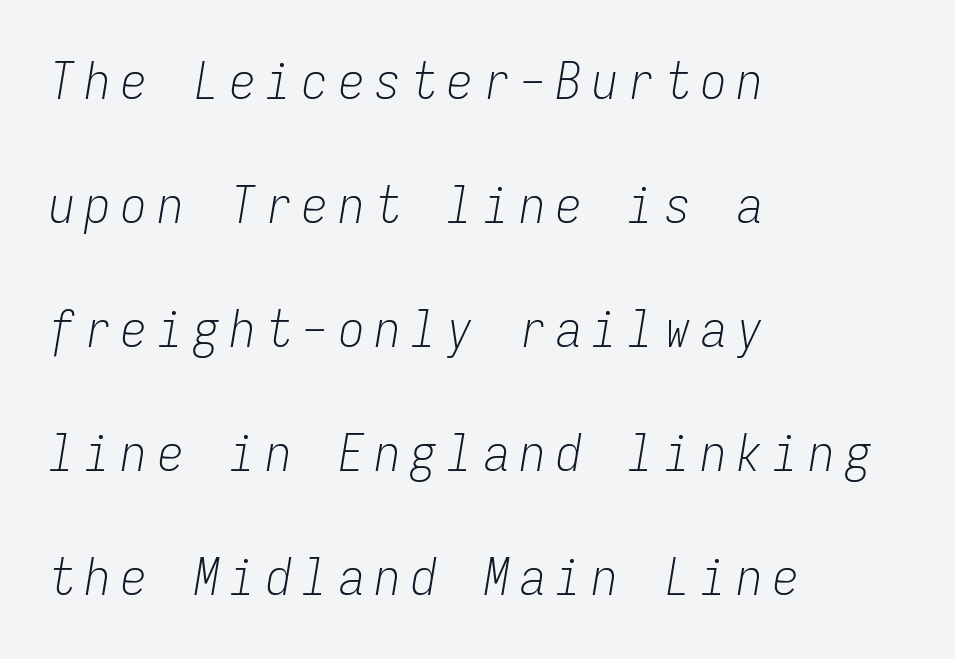
Q: Is the text bold? A: No.
Q: Is the text italic (slanted)? A: Yes, it leans right by about 9 degrees.
Q: Is the text underlined? A: No.
Q: How is the paragraph aligned? A: Left-aligned.
Q: Is the spacing between letters normal or unusually wide? A: Unusually wide.
Q: Is the spacing between lines tight, normal or loose? A: Loose.
Q: Width (condensed, normal, or wide)? A: Condensed.
Q: Stroke contrast? A: Low.
Q: x-height? A: Medium.
Q: Monospaced? A: Yes.
